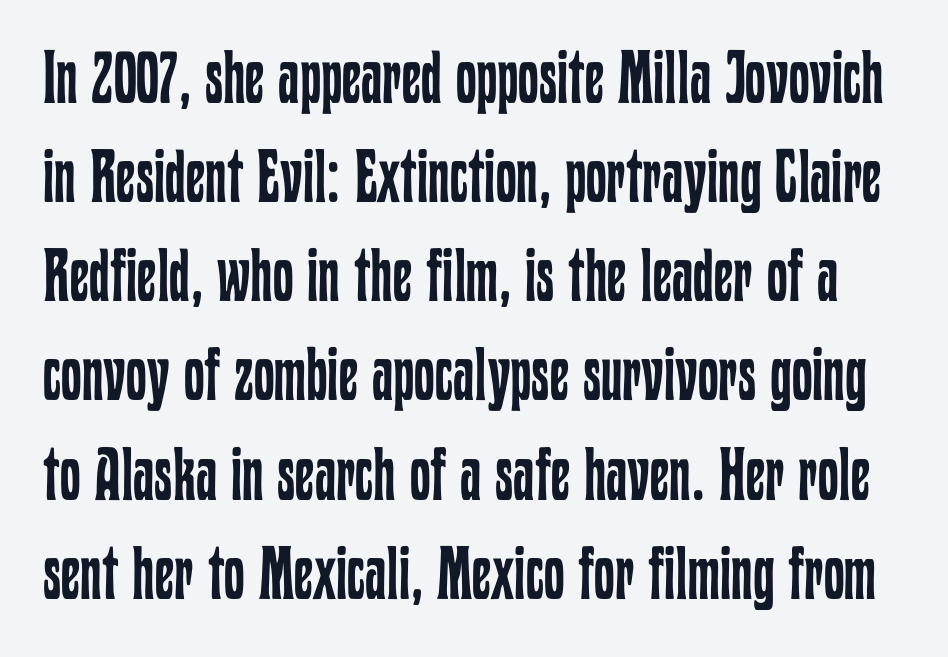
{"italic": "no", "bold": "no", "weight": "regular", "width": "condensed", "stroke_contrast": "low", "x_height": "medium", "monospaced": "no", "underline": "no", "line_spacing": "normal", "line_spacing_ratio": 1.34, "letter_spacing": "normal", "letter_spacing_em": 0.0, "glyph_px": 74}
